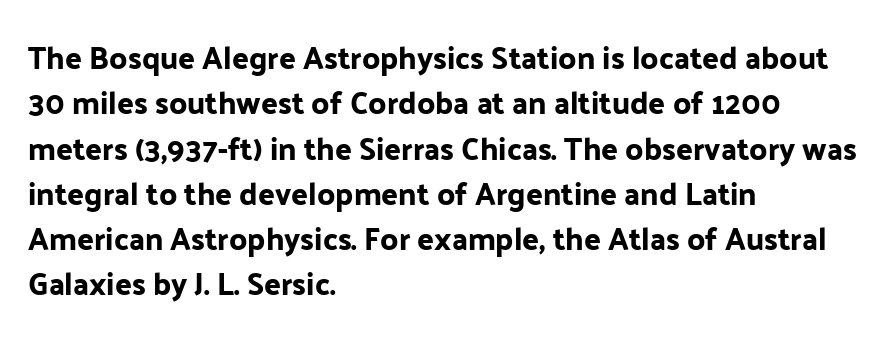
{"serif": "no", "italic": "no", "width": "normal", "stroke_contrast": "low", "x_height": "medium", "monospaced": "no", "underline": "no", "align": "left", "line_spacing": "normal", "line_spacing_ratio": 1.46, "letter_spacing": "normal", "letter_spacing_em": 0.0, "glyph_px": 31}
